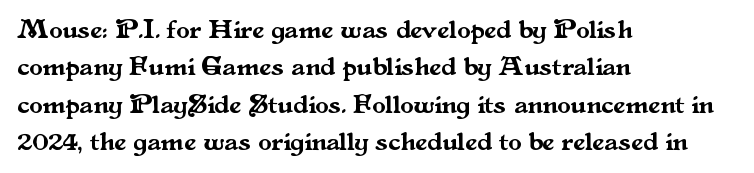
Q: Is the text italic (slanted)? A: No, it is upright.
Q: Is the text underlined? A: No.
Q: How is the paragraph aligned? A: Left-aligned.
Q: Is the spacing between letters normal or unusually wide? A: Normal.
Q: Is the spacing between lines tight, normal or loose? A: Normal.
